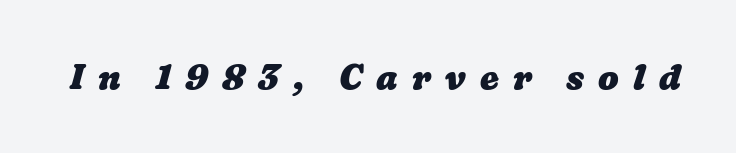
The rendering uses natural spacing where letterforms have individual widths. Chunky letters — that's bold for sure. Characters follow at a spacing far wider than the type designer built in. Any mark beneath the type? The region is blank.
